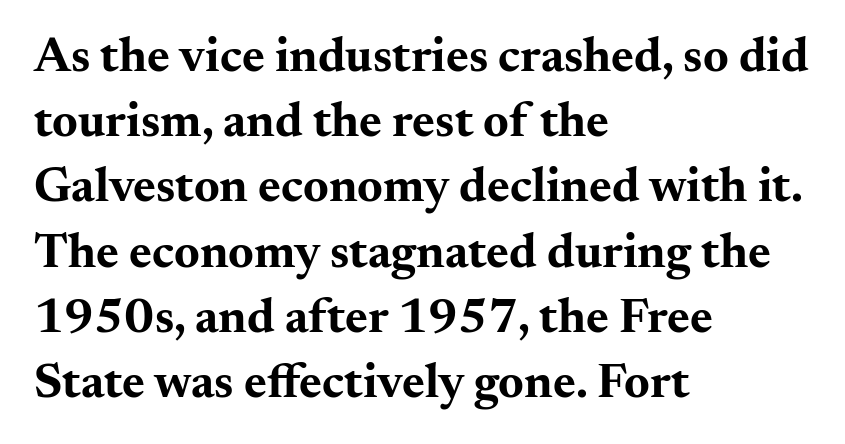
{"serif": "yes", "italic": "no", "bold": "yes", "weight": "bold", "width": "wide", "stroke_contrast": "medium", "x_height": "small", "monospaced": "no", "underline": "no", "align": "left", "line_spacing": "normal", "line_spacing_ratio": 1.33, "letter_spacing": "normal", "letter_spacing_em": 0.0, "glyph_px": 49}
